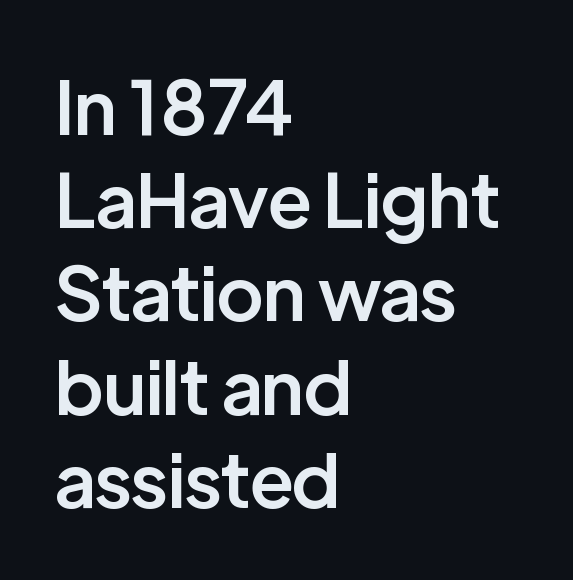
Q: Is the text bold? A: Semi-bold.
Q: Is the text italic (slanted)? A: No, it is upright.
Q: Is the typeface a serif or a sans-serif typeface? A: Sans-serif.
Q: Is the text underlined? A: No.
Q: How is the paragraph aligned? A: Left-aligned.
Q: Is the spacing between letters normal or unusually wide? A: Normal.
Q: Is the spacing between lines tight, normal or loose? A: Normal.
Q: Width (condensed, normal, or wide)? A: Normal.
Q: Stroke contrast? A: Low.
Q: x-height? A: Medium.
Q: Monospaced? A: No.
